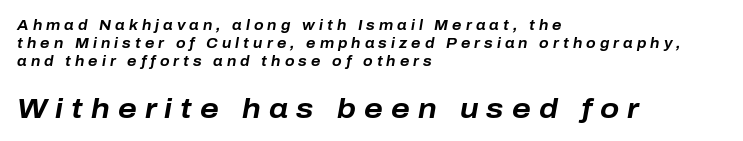
Does the leading feel generous? No, just average. A typesetter would mark this as italic. Spacing verdict: proportional, widths tailored to each character. The baseline area is clear.
